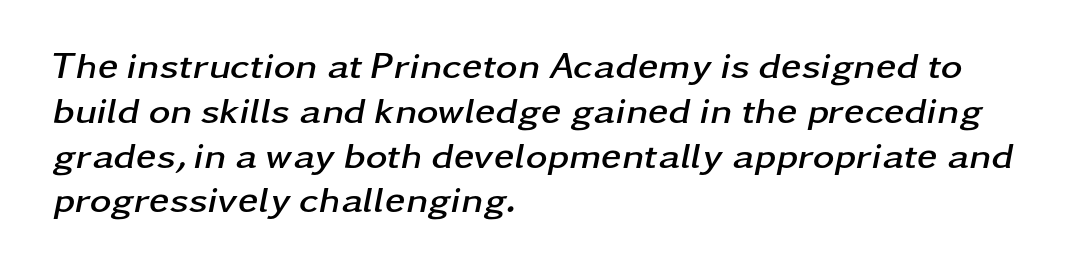
{"italic": "yes", "lean": "right", "slant_degrees": 11, "bold": "yes", "weight": "semibold", "width": "wide", "stroke_contrast": "low", "x_height": "medium", "monospaced": "no", "underline": "no", "align": "left", "line_spacing_ratio": 1.21, "letter_spacing": "normal", "letter_spacing_em": 0.0, "glyph_px": 37}
